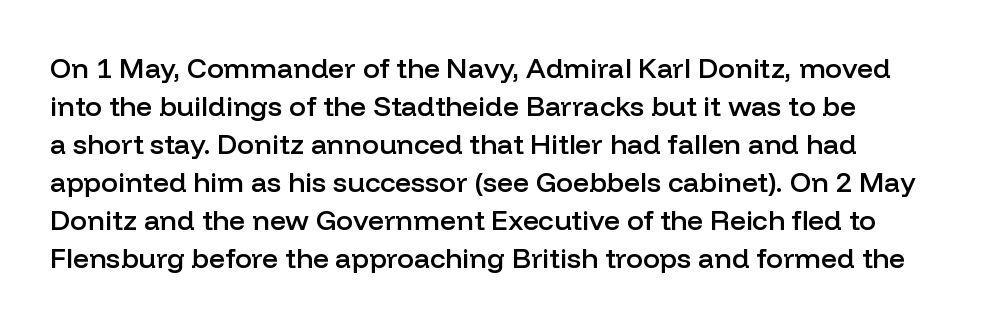
The image shows 28 px semibold sans-serif type, upright; set normal line spacing (1.36x), normal letter spacing, not underlined; low stroke contrast and a medium x-height.
